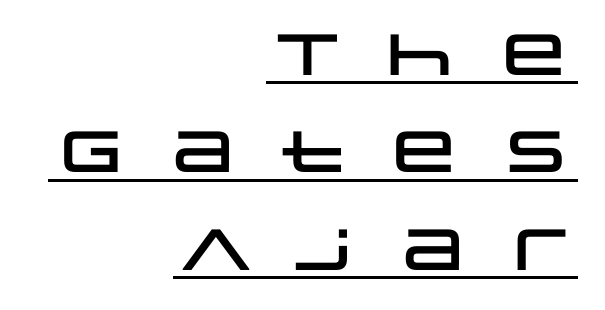
Q: Is the text italic (slanted)? A: No, it is upright.
Q: Is the typeface a serif or a sans-serif typeface? A: Sans-serif.
Q: Is the text underlined? A: Yes.
Q: How is the paragraph aligned? A: Right-aligned.
Q: Is the spacing between letters normal or unusually wide? A: Unusually wide.
Q: Is the spacing between lines tight, normal or loose? A: Normal.
Q: Width (condensed, normal, or wide)? A: Wide.
Q: Stroke contrast? A: Low.
Q: x-height? A: Large.
Q: Monospaced? A: No.
